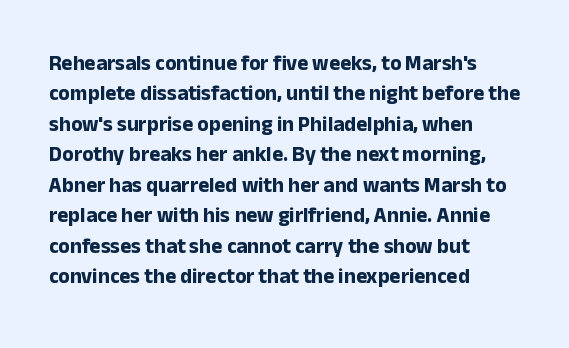
Q: Is the text bold? A: Yes.
Q: Is the text italic (slanted)? A: No, it is upright.
Q: Is the text underlined? A: No.
Q: How is the paragraph aligned? A: Left-aligned.
Q: Is the spacing between letters normal or unusually wide? A: Normal.
Q: Is the spacing between lines tight, normal or loose? A: Normal.
